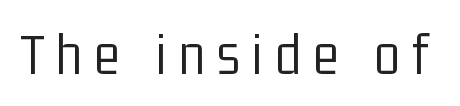
{"serif": "no", "italic": "no", "bold": "no", "weight": "light", "width": "condensed", "stroke_contrast": "low", "x_height": "medium", "monospaced": "no", "underline": "no", "letter_spacing": "wide", "letter_spacing_em": 0.2, "glyph_px": 60}
